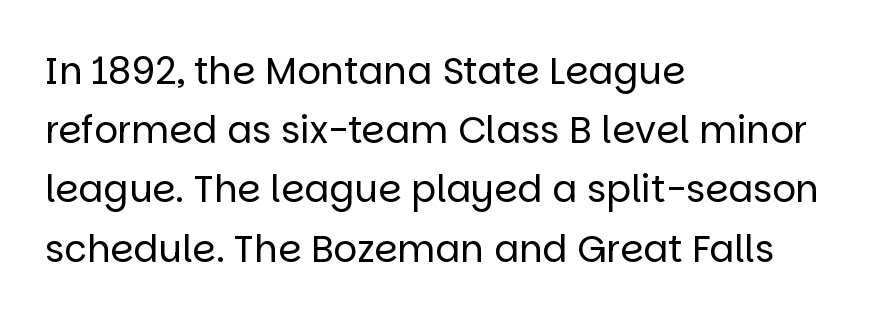
{"serif": "no", "italic": "no", "bold": "no", "weight": "regular", "width": "normal", "stroke_contrast": "low", "x_height": "large", "monospaced": "no", "underline": "no", "align": "left", "line_spacing": "normal", "line_spacing_ratio": 1.6, "letter_spacing": "normal", "letter_spacing_em": 0.0, "glyph_px": 37}
